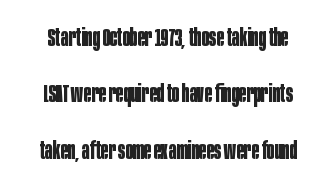
{"italic": "no", "bold": "yes", "underline": "no", "line_spacing": "loose", "line_spacing_ratio": 2.26, "letter_spacing": "normal", "letter_spacing_em": 0.0, "glyph_px": 25}
